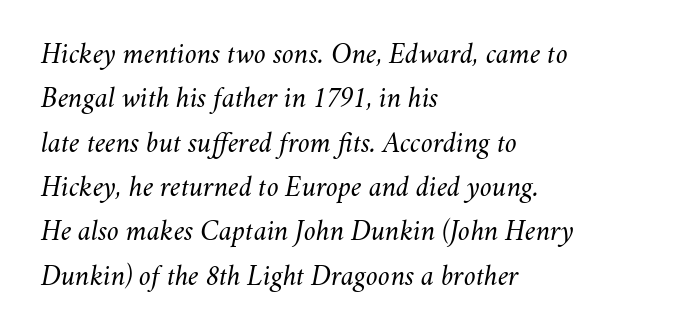
Q: Is the text bold? A: No.
Q: Is the text italic (slanted)? A: Yes, it leans right by about 11 degrees.
Q: Is the text underlined? A: No.
Q: How is the paragraph aligned? A: Left-aligned.
Q: Is the spacing between letters normal or unusually wide? A: Normal.
Q: Is the spacing between lines tight, normal or loose? A: Normal.
Q: Width (condensed, normal, or wide)? A: Normal.
Q: Stroke contrast? A: Medium.
Q: x-height? A: Small.
Q: Monospaced? A: No.
